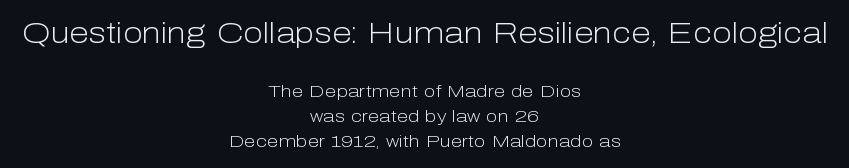
{"serif": "no", "italic": "no", "bold": "no", "weight": "light", "width": "normal", "stroke_contrast": "low", "x_height": "medium", "monospaced": "no", "underline": "no", "align": "center", "line_spacing": "normal", "line_spacing_ratio": 1.45, "letter_spacing": "normal", "letter_spacing_em": 0.0, "larger_block": "first", "size_ratio": 1.71, "glyph_px": 29}
